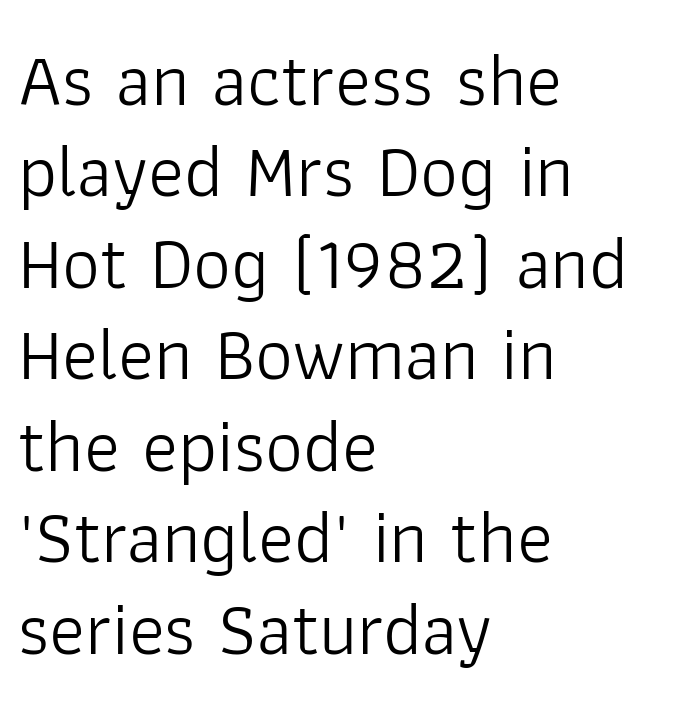
Caption: standard tracking, unaltered. Does the lettering tilt? It doesn't — this is upright. A student would call this left alignment; a typographer would say flush left, rag right. A typesetter would call this proportional, since set widths differ per character.
